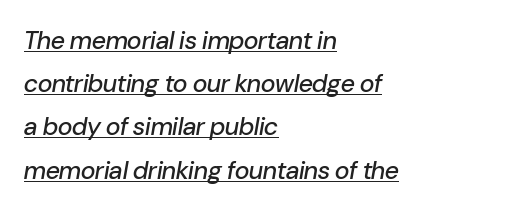
The image shows 25 px text type, italic (leaning right); set left-aligned, line spacing 1.73x, normal letter spacing, underlined.
